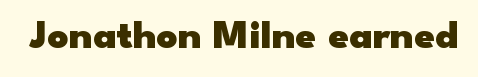
The passage shown has conventional tracking throughout. The glyphs are unaccompanied by any horizontal stroke below them. Every letter is thick-stroked: bold, no question. Type style note: lacks serifs.
